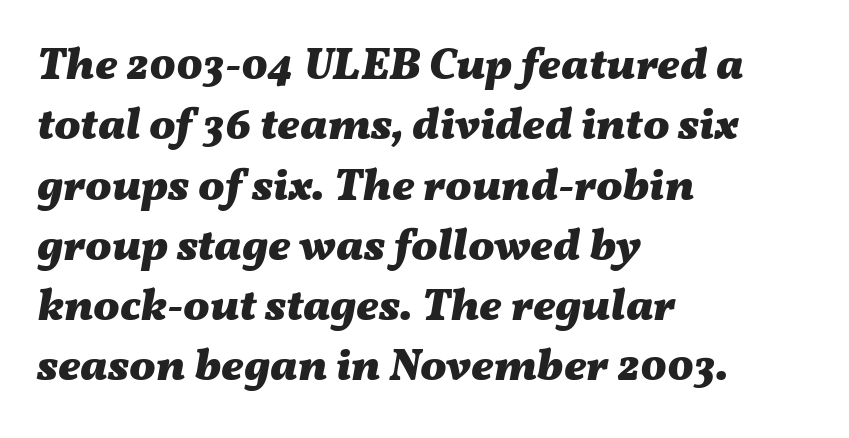
The image shows 44 px heavy, wide type, italic (leaning right); set left-aligned, normal line spacing (1.37x), normal letter spacing, not underlined; medium stroke contrast and a medium x-height.
